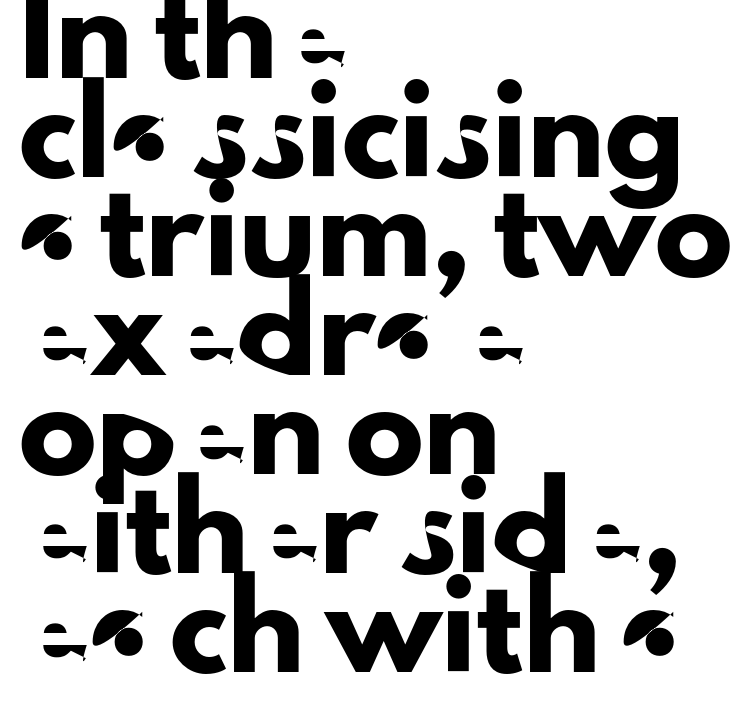
The image shows 78 px sans-serif type, upright; set left-aligned, normal line spacing (1.27x), normal letter spacing, not underlined; low stroke contrast and a small x-height.
